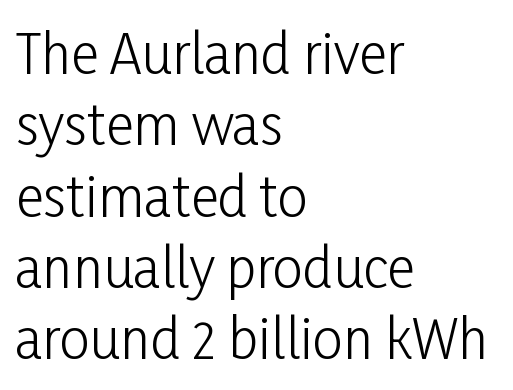
Every row of glyphs begins at an identical x-position on the left. Quick note: not italic, upright. The letters sit at their default tracking, neither squeezed nor spread. What kind of face is this? One without serifs — a sans.
